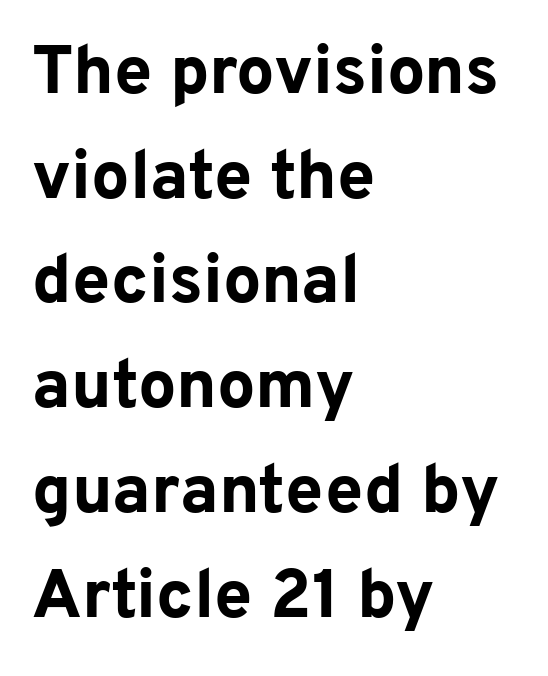
The image shows 68 px bold sans-serif type, upright; set left-aligned, normal line spacing (1.54x), normal letter spacing, not underlined; low stroke contrast and a medium x-height.
